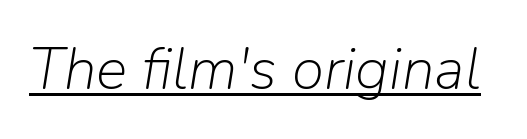
The passage shown is typed in a proportional face where columns would drift. The cut favours lightness, reaching ordinary text weight at its darkest. The horizontal fit of the characters is conventional and even. The rendering uses the underline text-decoration.
